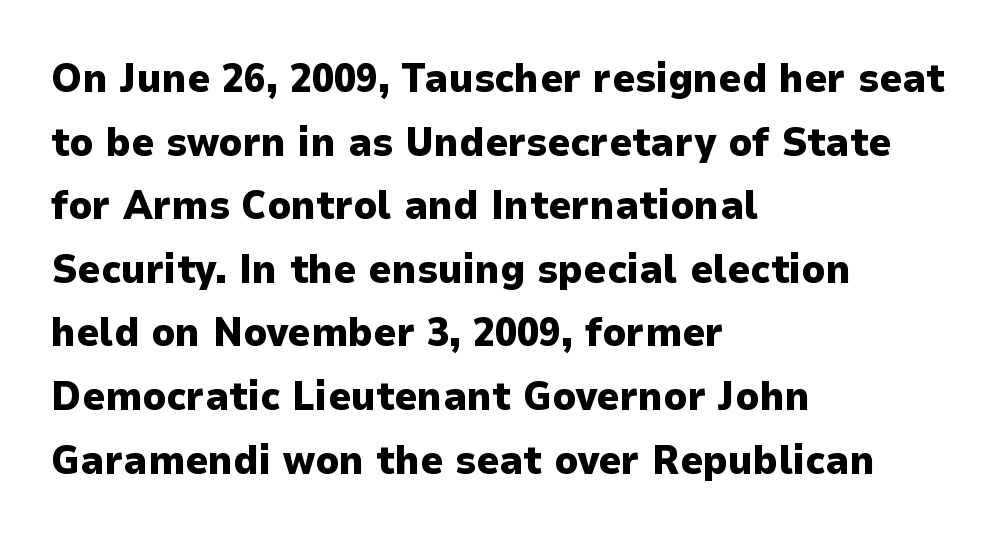
In CSS terms this would be text-align: left. Its strokes are broad and dark, the hallmark of bold type. The designer left line spacing at the default. Anything drawn beneath the words? Only blank space. A typesetter would label this face a sans. The passage shown has conventional tracking throughout.
